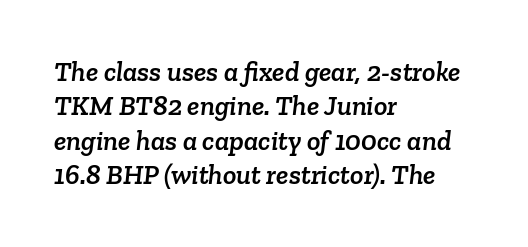
Think of a printed novel: that variable character pitch is what you see here. Each word holds together tightly as a unit, with standard inter-letter gaps. Old-style or modern, the face here clearly has serifs. This rendering features lettering with no underline.
